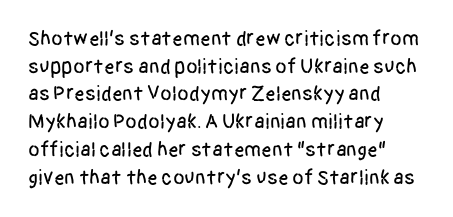
Every character sits straight up, as roman type does. Decoration check: the copy has no underline. A normal amount of white space separates one row of letters from the next. The passage shown has conventional tracking throughout.
